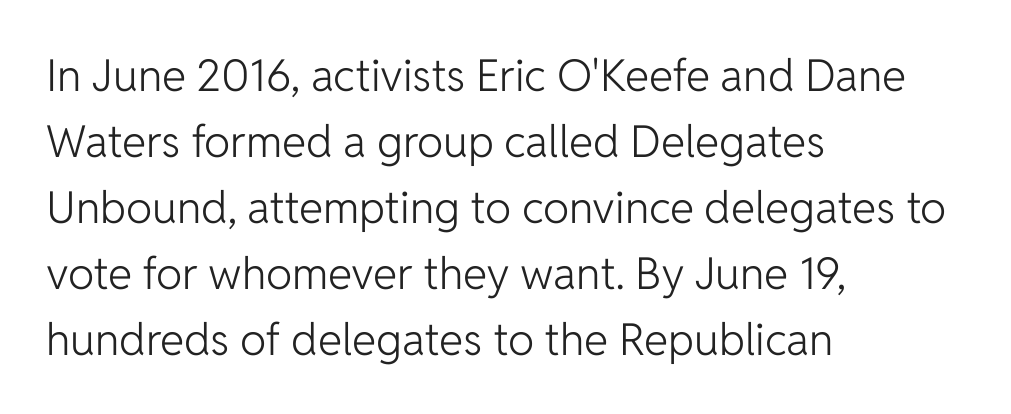
Q: Is the text bold? A: No.
Q: Is the text italic (slanted)? A: No, it is upright.
Q: Is the typeface a serif or a sans-serif typeface? A: Sans-serif.
Q: Is the text underlined? A: No.
Q: How is the paragraph aligned? A: Left-aligned.
Q: Is the spacing between letters normal or unusually wide? A: Normal.
Q: Is the spacing between lines tight, normal or loose? A: Normal.
Q: Width (condensed, normal, or wide)? A: Normal.
Q: Stroke contrast? A: Low.
Q: x-height? A: Medium.
Q: Monospaced? A: No.
